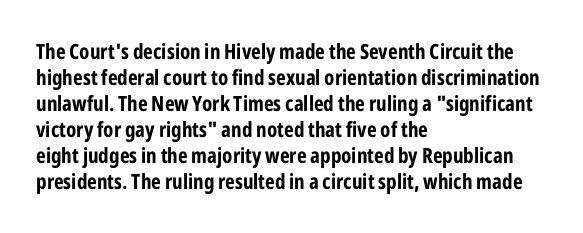
{"italic": "no", "bold": "yes", "underline": "no", "align": "left", "line_spacing_ratio": 1.24, "letter_spacing": "normal", "letter_spacing_em": 0.0, "glyph_px": 21}
